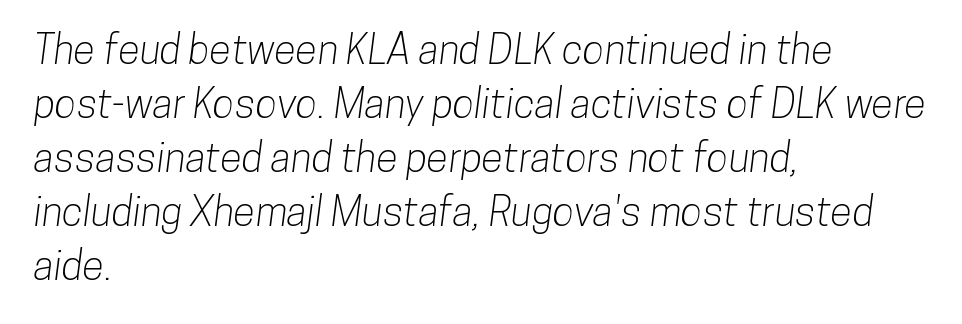
Q: Is the typeface a serif or a sans-serif typeface? A: Sans-serif.
Q: Is the text underlined? A: No.
Q: How is the paragraph aligned? A: Left-aligned.
Q: Is the spacing between letters normal or unusually wide? A: Normal.
Q: Is the spacing between lines tight, normal or loose? A: Normal.
Q: Width (condensed, normal, or wide)? A: Condensed.
Q: Stroke contrast? A: Low.
Q: x-height? A: Medium.
Q: Monospaced? A: No.
